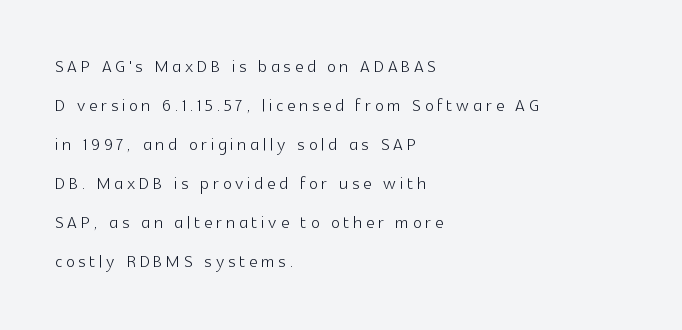
{"italic": "no", "bold": "no", "underline": "no", "align": "left", "line_spacing": "normal", "line_spacing_ratio": 1.7, "glyph_px": 23}
